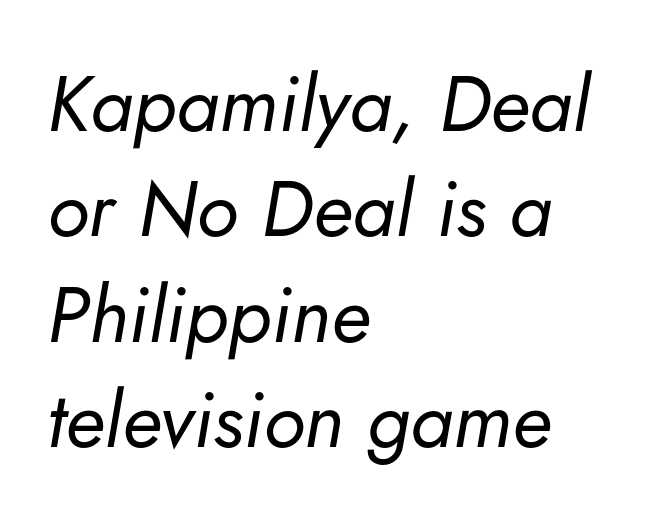
{"italic": "yes", "lean": "right", "slant_degrees": 5, "bold": "no", "weight": "regular", "width": "normal", "stroke_contrast": "low", "x_height": "small", "monospaced": "no", "underline": "no", "align": "left", "line_spacing": "normal", "line_spacing_ratio": 1.35, "letter_spacing": "normal", "letter_spacing_em": 0.0, "glyph_px": 78}
